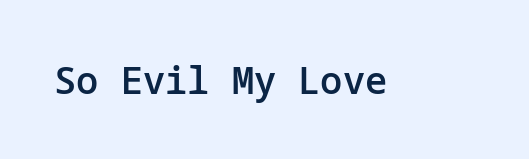
Q: Is the text bold? A: Semi-bold.
Q: Is the text italic (slanted)? A: No, it is upright.
Q: Is the typeface a serif or a sans-serif typeface? A: Sans-serif.
Q: Is the text underlined? A: No.
Q: Is the spacing between letters normal or unusually wide? A: Normal.
Q: Width (condensed, normal, or wide)? A: Normal.
Q: Stroke contrast? A: Low.
Q: x-height? A: Medium.
